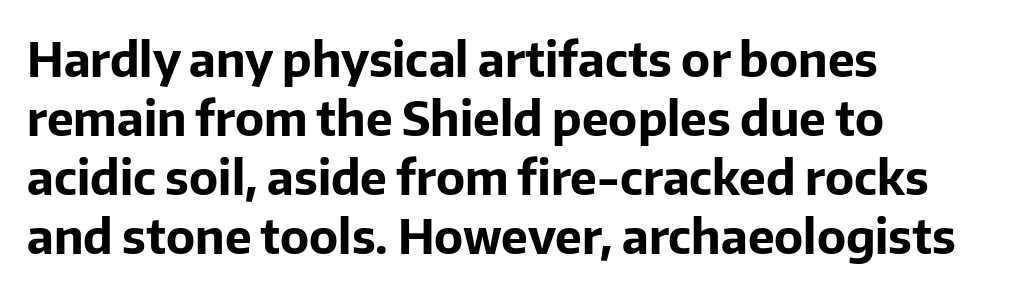
{"serif": "no", "italic": "no", "bold": "yes", "weight": "bold", "width": "normal", "stroke_contrast": "low", "x_height": "medium", "monospaced": "no", "underline": "no", "align": "left", "line_spacing_ratio": 1.23, "letter_spacing": "normal", "letter_spacing_em": 0.0, "glyph_px": 48}
